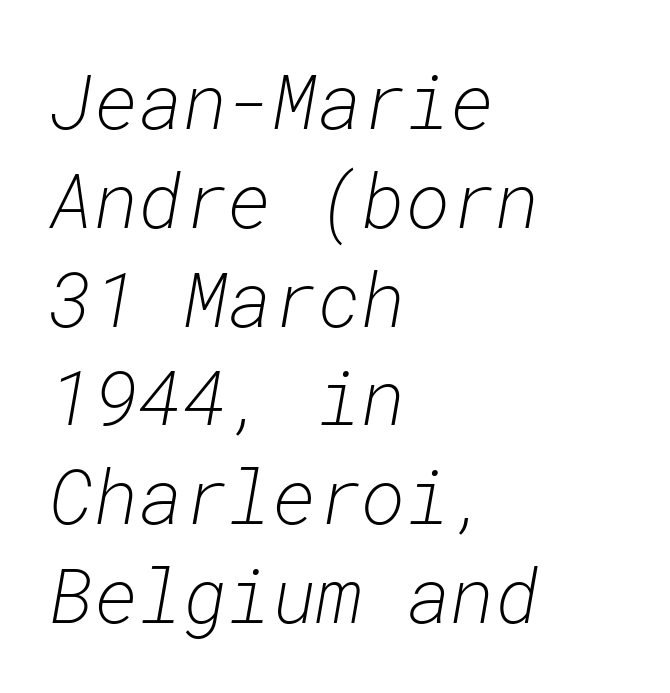
{"italic": "yes", "lean": "right", "slant_degrees": 10, "bold": "no", "weight": "light", "width": "normal", "stroke_contrast": "low", "x_height": "medium", "monospaced": "yes", "underline": "no", "align": "left", "line_spacing": "normal", "line_spacing_ratio": 1.3, "letter_spacing": "normal", "letter_spacing_em": 0.0, "glyph_px": 76}
